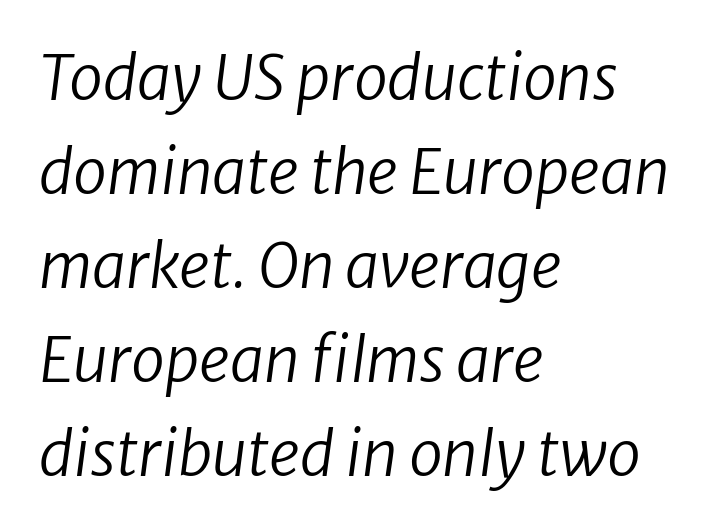
{"italic": "yes", "lean": "right", "slant_degrees": 8, "bold": "no", "weight": "regular", "width": "normal", "stroke_contrast": "low", "x_height": "medium", "monospaced": "no", "underline": "no", "align": "left", "line_spacing": "normal", "line_spacing_ratio": 1.54, "letter_spacing": "normal", "letter_spacing_em": 0.0, "glyph_px": 61}
